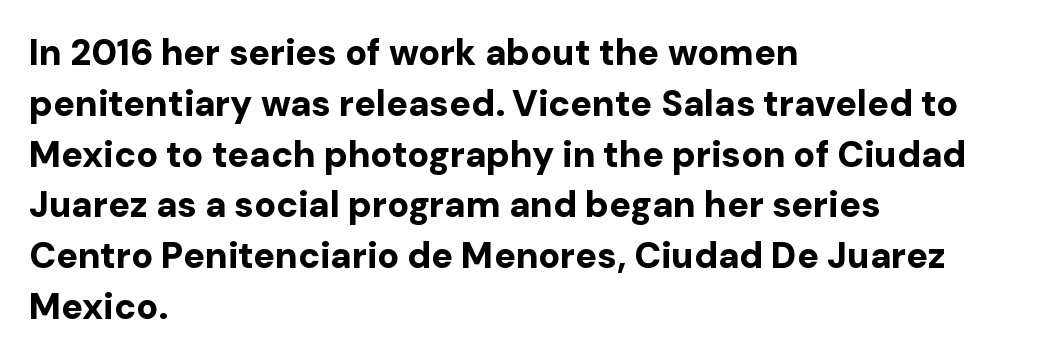
The image shows 36 px bold sans-serif type, upright; set left-aligned, normal line spacing (1.41x), normal letter spacing, not underlined; low stroke contrast and a medium x-height.
